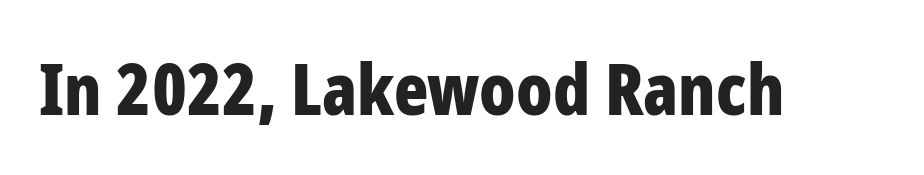
Q: Is the text bold? A: Yes.
Q: Is the text italic (slanted)? A: No, it is upright.
Q: Is the typeface a serif or a sans-serif typeface? A: Sans-serif.
Q: Is the text underlined? A: No.
Q: Is the spacing between letters normal or unusually wide? A: Normal.
Q: Width (condensed, normal, or wide)? A: Condensed.
Q: Stroke contrast? A: Low.
Q: x-height? A: Medium.
Q: Monospaced? A: No.
